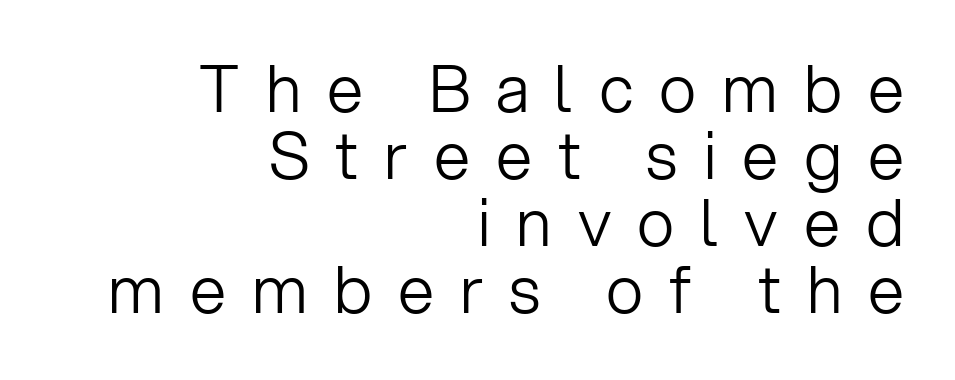
{"serif": "no", "italic": "no", "bold": "no", "weight": "light", "width": "normal", "stroke_contrast": "low", "x_height": "medium", "monospaced": "no", "underline": "no", "align": "right", "line_spacing": "tight", "line_spacing_ratio": 1.03, "letter_spacing": "wide", "letter_spacing_em": 0.4, "glyph_px": 65}
